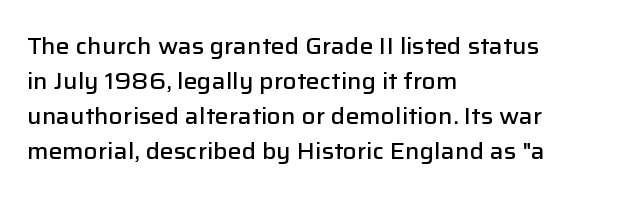
{"italic": "no", "bold": "semi", "underline": "no", "align": "left", "line_spacing": "normal", "line_spacing_ratio": 1.52, "letter_spacing": "normal", "letter_spacing_em": 0.0, "glyph_px": 23}
